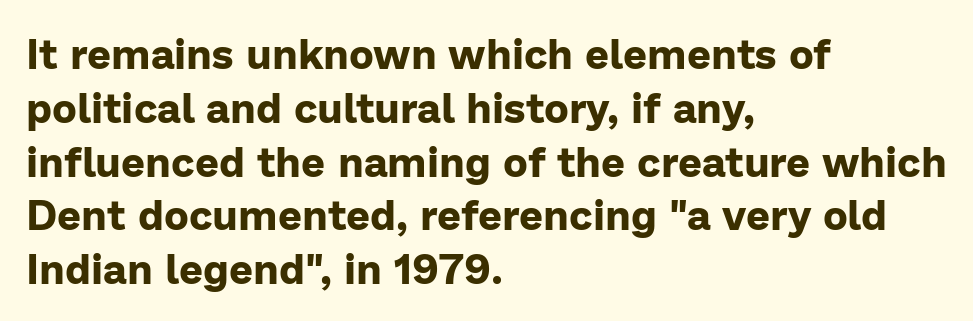
Q: Is the text bold? A: Yes.
Q: Is the text italic (slanted)? A: No, it is upright.
Q: Is the typeface a serif or a sans-serif typeface? A: Sans-serif.
Q: Is the text underlined? A: No.
Q: How is the paragraph aligned? A: Left-aligned.
Q: Is the spacing between letters normal or unusually wide? A: Normal.
Q: Is the spacing between lines tight, normal or loose? A: Normal.
Q: Width (condensed, normal, or wide)? A: Normal.
Q: Stroke contrast? A: Low.
Q: x-height? A: Medium.
Q: Monospaced? A: No.
